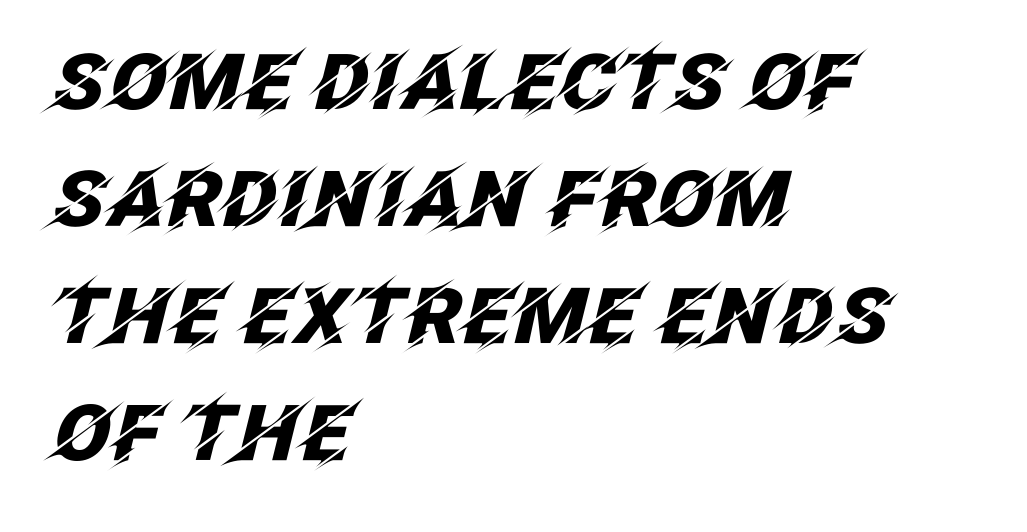
What's the leading like? Ordinary, nothing unusual. A student would call this left alignment; a typographer would say flush left, rag right. When letters slant like this, we call the style italic. The rendering keeps characters at their native spacing.
